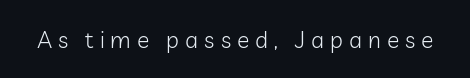
{"italic": "no", "bold": "no", "underline": "no", "letter_spacing": "wide", "letter_spacing_em": 0.26, "glyph_px": 23}
